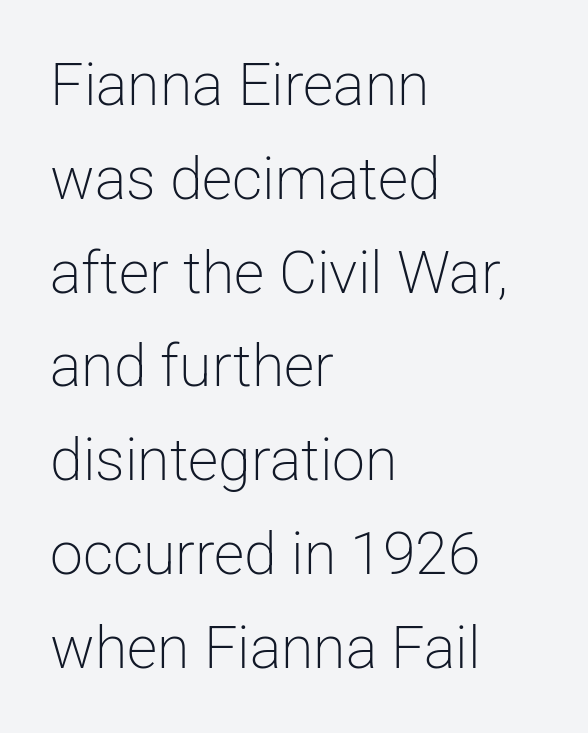
Q: Is the text bold? A: No.
Q: Is the text italic (slanted)? A: No, it is upright.
Q: Is the typeface a serif or a sans-serif typeface? A: Sans-serif.
Q: Is the text underlined? A: No.
Q: How is the paragraph aligned? A: Left-aligned.
Q: Is the spacing between letters normal or unusually wide? A: Normal.
Q: Is the spacing between lines tight, normal or loose? A: Normal.
Q: Width (condensed, normal, or wide)? A: Normal.
Q: Stroke contrast? A: Low.
Q: x-height? A: Medium.
Q: Monospaced? A: No.
